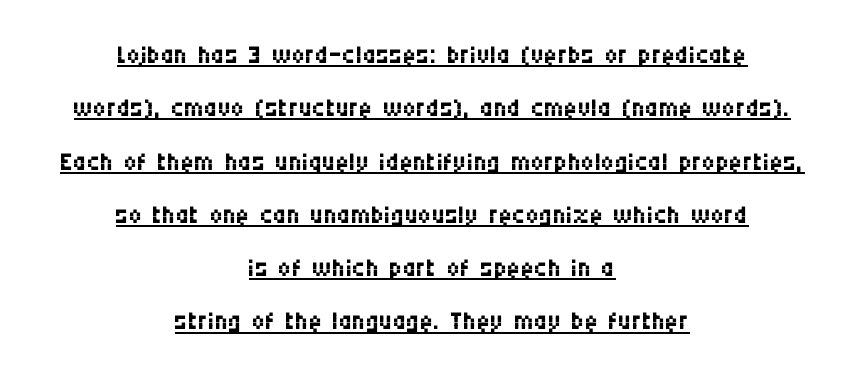
Q: Is the text bold? A: No.
Q: Is the text italic (slanted)? A: No, it is upright.
Q: Is the typeface a serif or a sans-serif typeface? A: Sans-serif.
Q: Is the text underlined? A: Yes.
Q: How is the paragraph aligned? A: Centered.
Q: Is the spacing between letters normal or unusually wide? A: Normal.
Q: Is the spacing between lines tight, normal or loose? A: Normal.
Q: Width (condensed, normal, or wide)? A: Condensed.
Q: Stroke contrast? A: Medium.
Q: x-height? A: Large.
Q: Monospaced? A: No.
